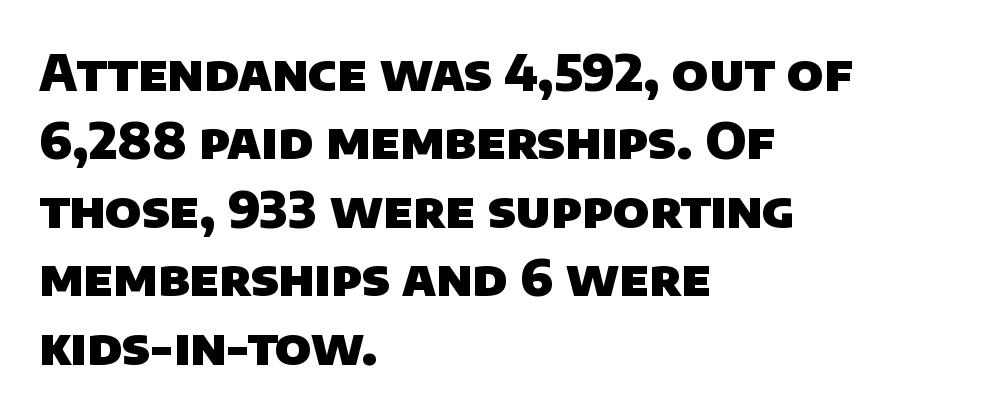
In terms of letterspacing, this is plain default setting. Check under the words: just untouched page. Varying glyph widths throughout — classic text-font behaviour. Baseline-to-baseline distance is the conventional proportion of letter height.
